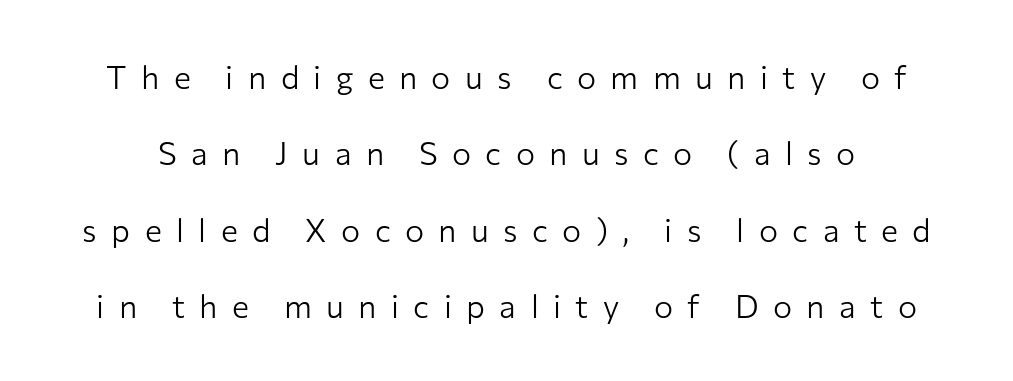
The image shows 32 px light sans-serif type, upright; set loose line spacing (2.39x), unusually wide letter spacing (+0.45 em), not underlined; low stroke contrast and a medium x-height.
